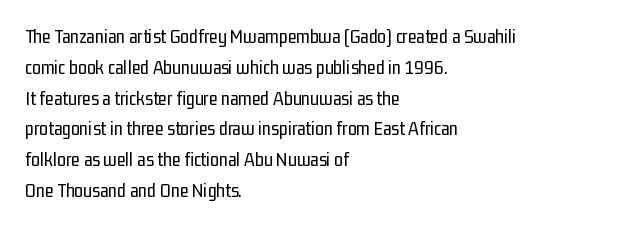
The image shows 20 px text type, upright; set left-aligned, normal line spacing (1.54x), normal letter spacing, not underlined.
